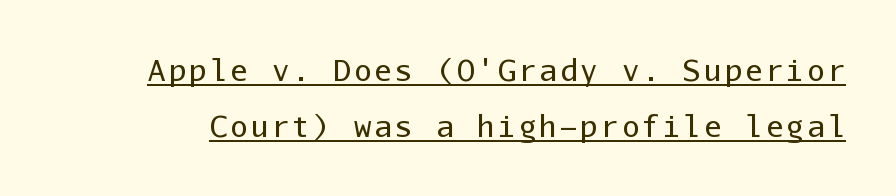
{"serif": "no", "italic": "no", "bold": "no", "weight": "regular", "width": "normal", "stroke_contrast": "low", "x_height": "medium", "monospaced": "yes", "underline": "yes", "line_spacing": "loose", "line_spacing_ratio": 1.94, "glyph_px": 29}
